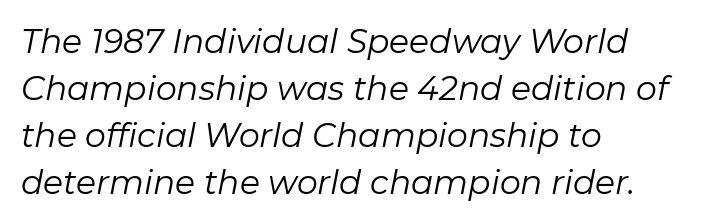
Summary of weight: not heavy and not bold. A clean baseline with only descenders dipping below it. A typesetter would call this leading conventional body-copy spacing. Compared with typical body copy, the letter spacing here is the same. Every character sits at an angle, as italics do. The letters advance in unequal steps, a hallmark of proportional type.
